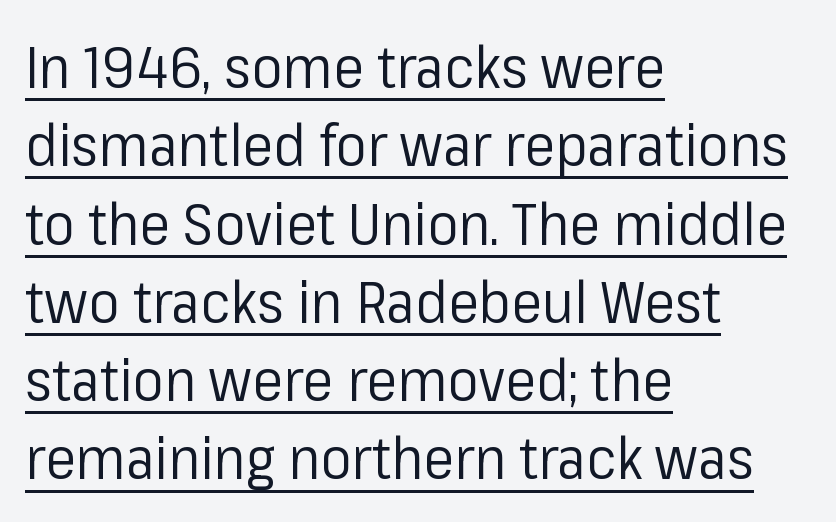
In terms of letterform style, serifs are entirely absent. A typesetter would call this zero additional tracking. Honestly, the underline is the first thing you notice here. The strokes are not fattened; the text isn't bold. Casual observation: everything's shoved over to the left.
